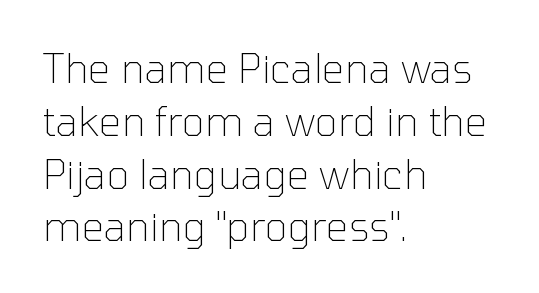
The image shows 40 px thin sans-serif type, upright; set left-aligned, normal line spacing (1.32x), normal letter spacing, not underlined; low stroke contrast and a medium x-height.
